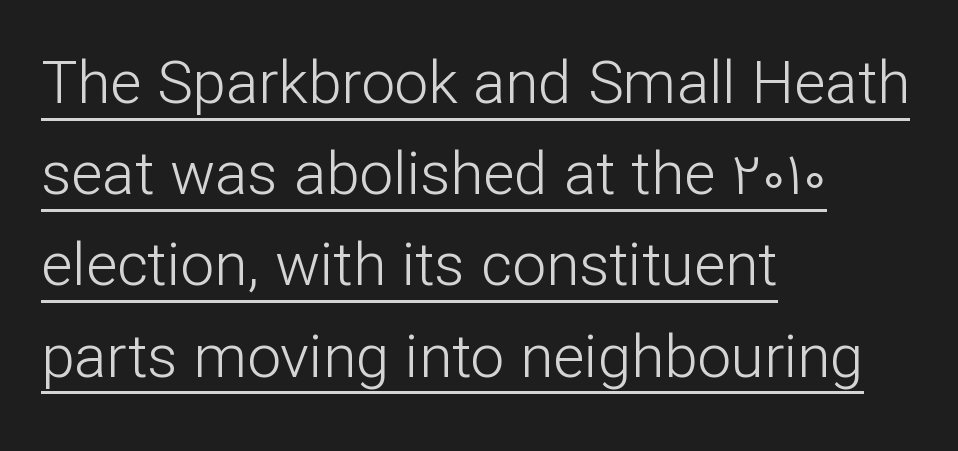
Q: Is the text bold? A: No.
Q: Is the text italic (slanted)? A: No, it is upright.
Q: Is the typeface a serif or a sans-serif typeface? A: Sans-serif.
Q: Is the text underlined? A: Yes.
Q: How is the paragraph aligned? A: Left-aligned.
Q: Is the spacing between letters normal or unusually wide? A: Normal.
Q: Is the spacing between lines tight, normal or loose? A: Normal.
Q: Width (condensed, normal, or wide)? A: Normal.
Q: Stroke contrast? A: Low.
Q: x-height? A: Medium.
Q: Monospaced? A: No.
